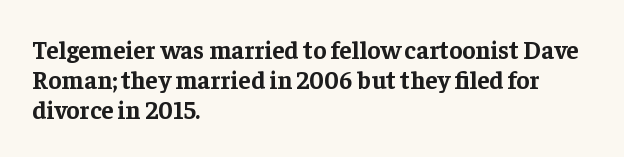
{"italic": "no", "bold": "yes", "underline": "no", "align": "left", "line_spacing_ratio": 1.2, "letter_spacing": "normal", "letter_spacing_em": 0.0, "glyph_px": 25}
